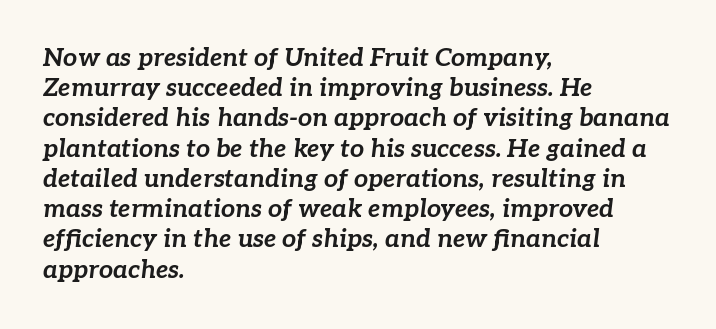
Q: Is the text bold? A: Yes.
Q: Is the text italic (slanted)? A: Yes, it leans right by about 7 degrees.
Q: Is the text underlined? A: No.
Q: How is the paragraph aligned? A: Left-aligned.
Q: Is the spacing between letters normal or unusually wide? A: Normal.
